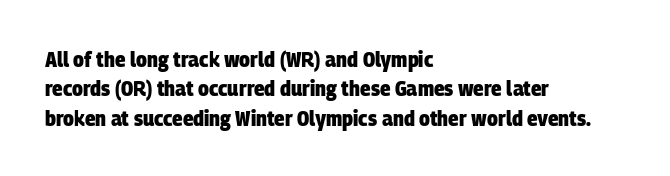
The image shows 22 px bold type; set left-aligned, normal line spacing (1.33x), normal letter spacing, not underlined.
